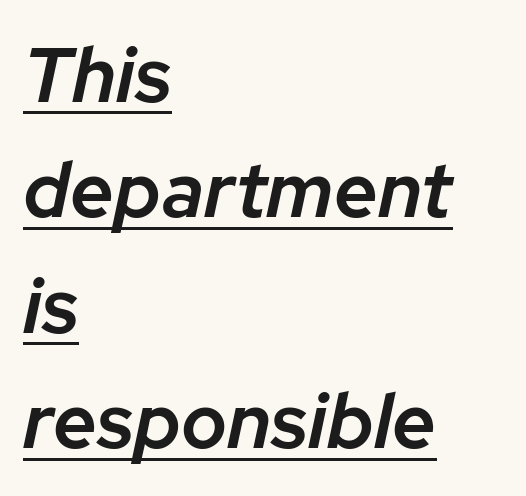
Students, note that the glyphs here touch the page at normal intervals. Honestly, the row spacing looks completely unremarkable. Line beginnings align vertically; line endings do not. The passage shown is underscored from start to finish. The typesetting leans somewhat heavy: a semibold. Varying glyph widths throughout — classic text-font behaviour.
